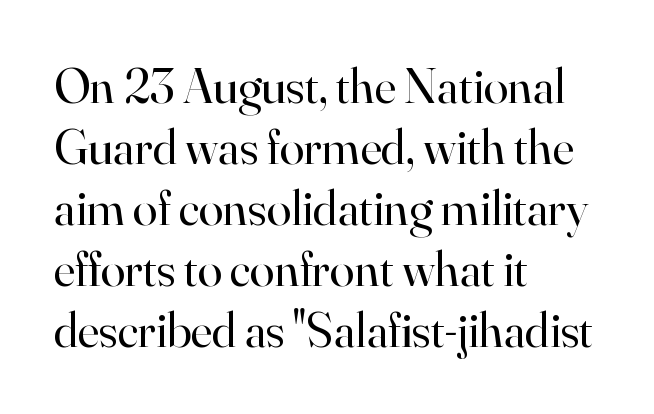
Q: Is the text bold? A: No.
Q: Is the text italic (slanted)? A: No, it is upright.
Q: Is the typeface a serif or a sans-serif typeface? A: Serif.
Q: Is the text underlined? A: No.
Q: How is the paragraph aligned? A: Left-aligned.
Q: Is the spacing between letters normal or unusually wide? A: Normal.
Q: Width (condensed, normal, or wide)? A: Normal.
Q: Stroke contrast? A: High.
Q: x-height? A: Small.
Q: Monospaced? A: No.
